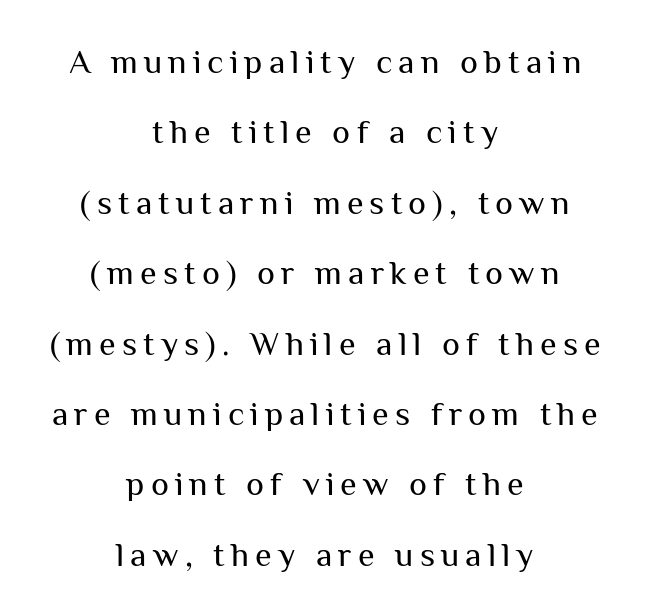
The image shows 34 px regular-weight sans-serif type, upright; set centered, loose line spacing (2.07x), not underlined; medium stroke contrast and a medium x-height.
